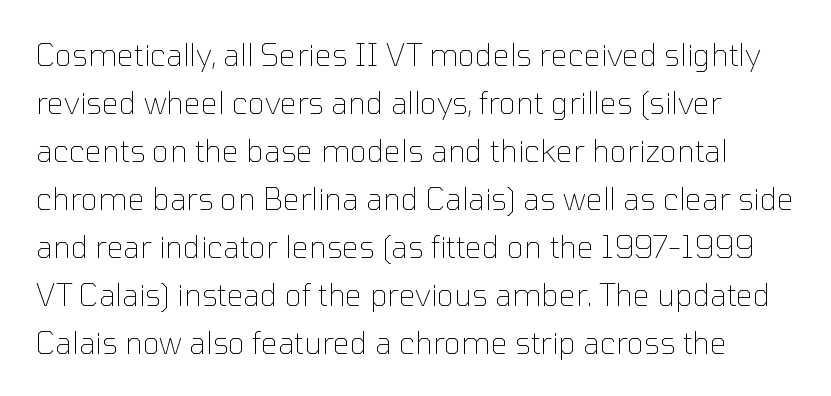
The font's upright variant was chosen for this text. Nope, no serifs anywhere on these letters. Vertical stems look standard width or narrower in stroke. Decoration check: the copy has no underline.
